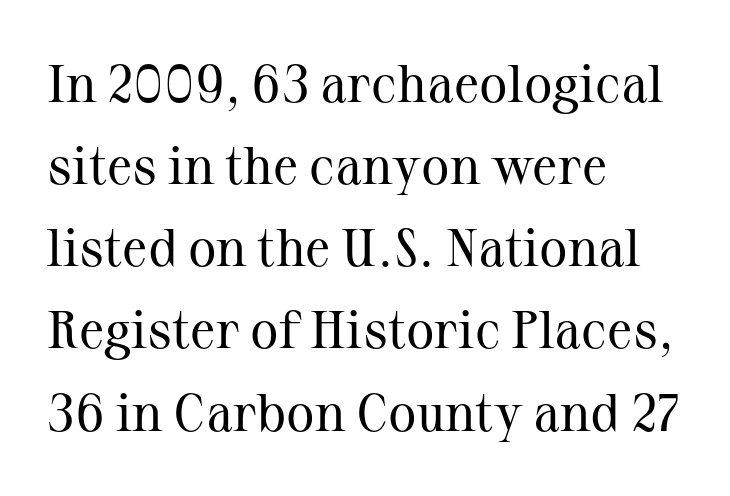
Q: Is the text bold? A: No.
Q: Is the text italic (slanted)? A: No, it is upright.
Q: Is the typeface a serif or a sans-serif typeface? A: Serif.
Q: Is the text underlined? A: No.
Q: How is the paragraph aligned? A: Left-aligned.
Q: Is the spacing between letters normal or unusually wide? A: Normal.
Q: Is the spacing between lines tight, normal or loose? A: Normal.
Q: Width (condensed, normal, or wide)? A: Normal.
Q: Stroke contrast? A: Medium.
Q: x-height? A: Medium.
Q: Monospaced? A: No.
